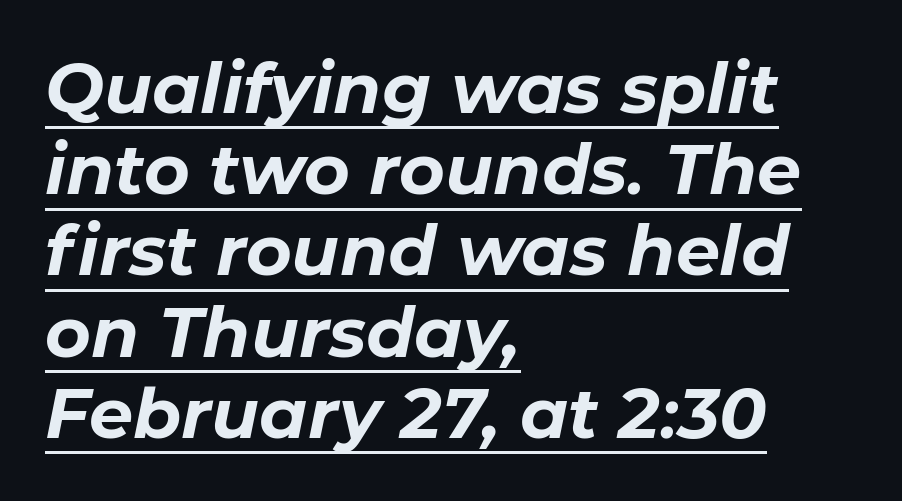
The image shows 70 px bold type, italic (leaning right); set left-aligned, line spacing 1.16x, normal letter spacing, underlined; low stroke contrast and a medium x-height.
